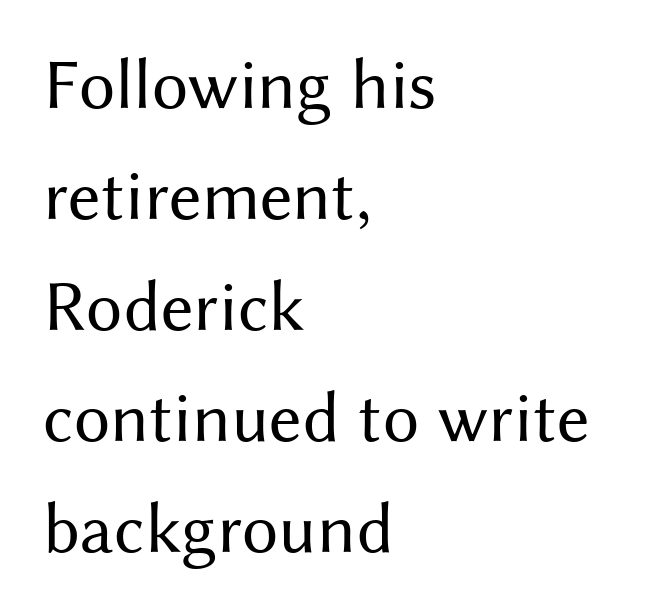
The image shows 72 px regular-weight sans-serif type, upright; set left-aligned, normal line spacing (1.54x), normal letter spacing, not underlined; medium stroke contrast and a medium x-height.
